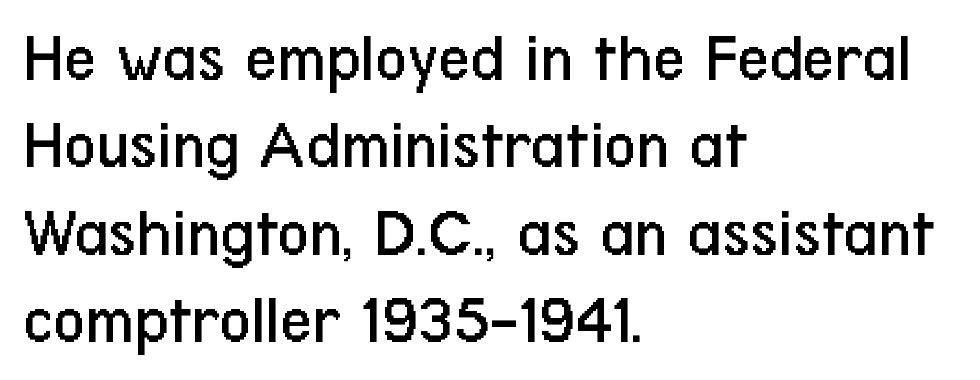
The image shows 70 px regular-weight, condensed sans-serif type, upright; set left-aligned, normal line spacing (1.25x), normal letter spacing, not underlined; low stroke contrast and a medium x-height.
